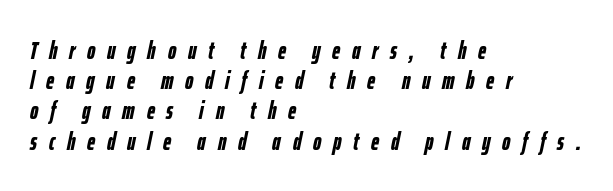
The image shows 25 px bold type, italic (leaning right); set left-aligned, line spacing 1.21x, unusually wide letter spacing (+0.47 em), not underlined.
